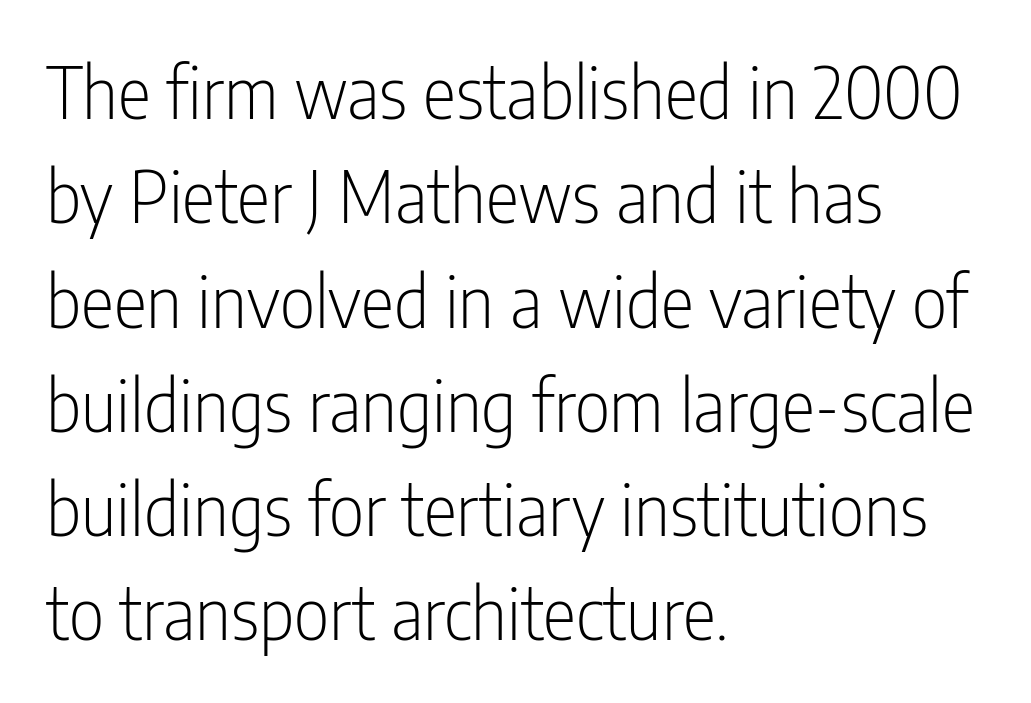
The image shows 70 px light, condensed sans-serif type, upright; set left-aligned, normal line spacing (1.49x), normal letter spacing, not underlined; low stroke contrast and a medium x-height.
